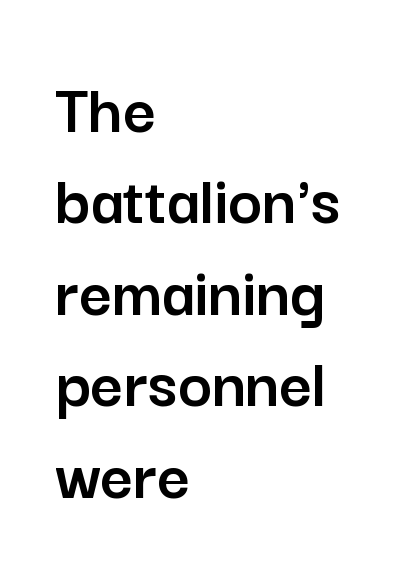
{"serif": "no", "italic": "no", "width": "normal", "stroke_contrast": "low", "x_height": "medium", "monospaced": "no", "underline": "no", "align": "left", "line_spacing": "normal", "line_spacing_ratio": 1.27, "letter_spacing": "normal", "letter_spacing_em": 0.0, "glyph_px": 72}
